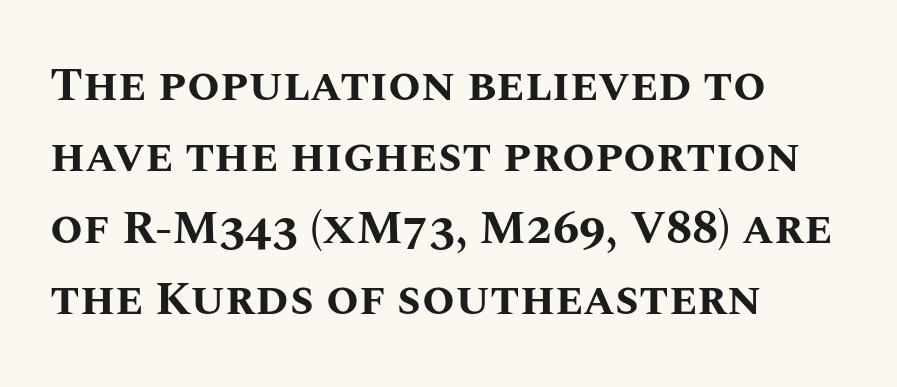
The image shows 47 px bold type, upright; set left-aligned, normal line spacing (1.52x), normal letter spacing, not underlined; medium stroke contrast and a large x-height.
